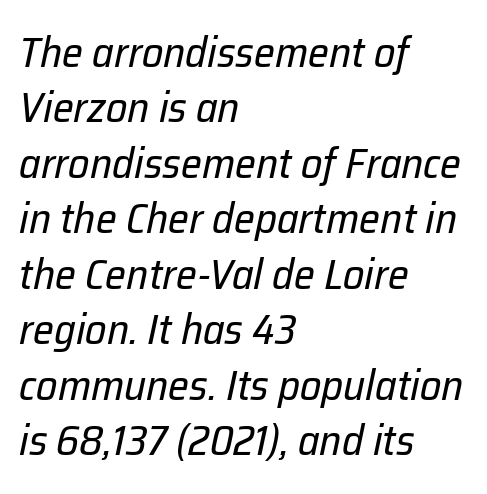
The image shows 42 px regular-weight type, italic (leaning right); set left-aligned, normal line spacing (1.32x), normal letter spacing, not underlined; low stroke contrast and a medium x-height.
